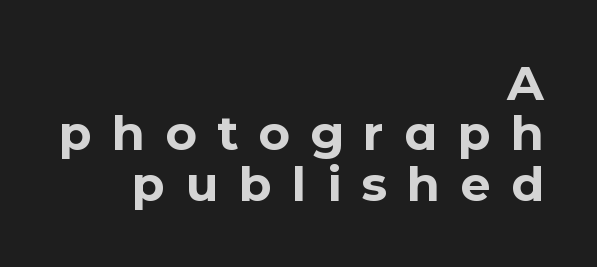
Vertical spacing — tight. Each row of text sits above clean, open space. The face used here is a sans, in the tradition of grotesques and geometrics. Each line ends at the same right margin while the left side varies.
